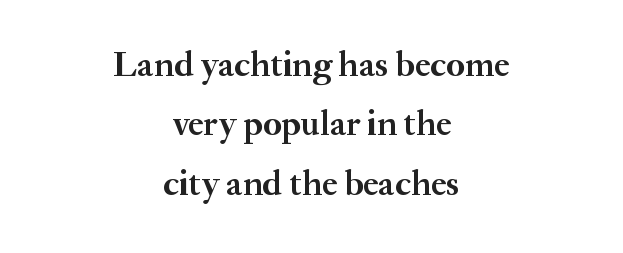
The image shows 35 px semibold serif type, upright; set centered, normal line spacing (1.7x), normal letter spacing, not underlined; medium stroke contrast and a small x-height.
